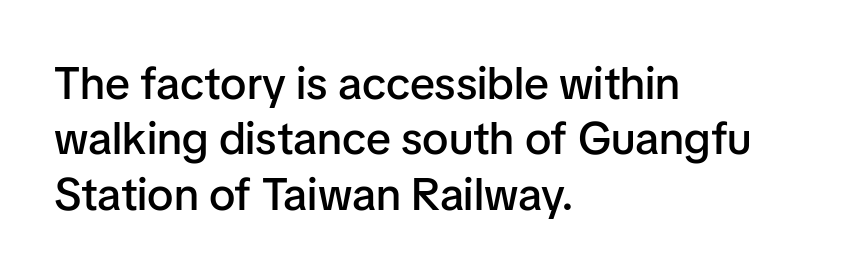
This sample has the flowing, uneven cadence of proportional lettering. These lines stack with their left ends in a neat column. Emphasis by weight is partial: semibold. Has an underline been added? It has not.
